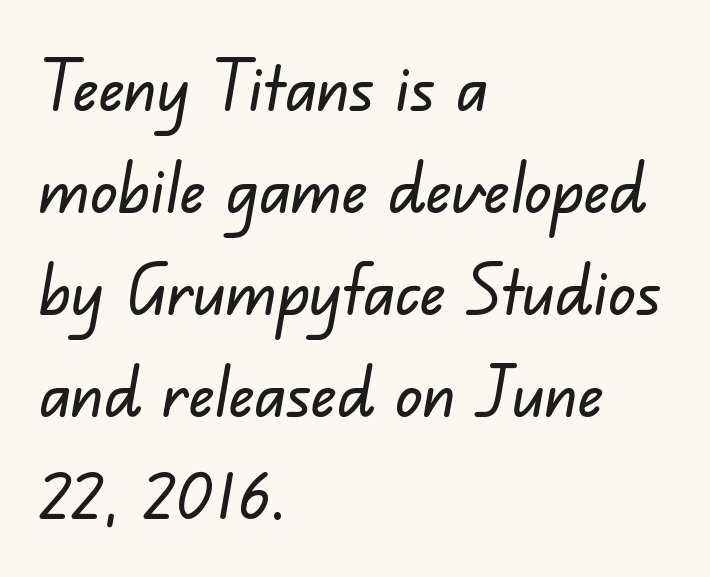
The image shows 68 px sans-serif type; set left-aligned, normal line spacing (1.5x), normal letter spacing, not underlined; low stroke contrast and a small x-height.
